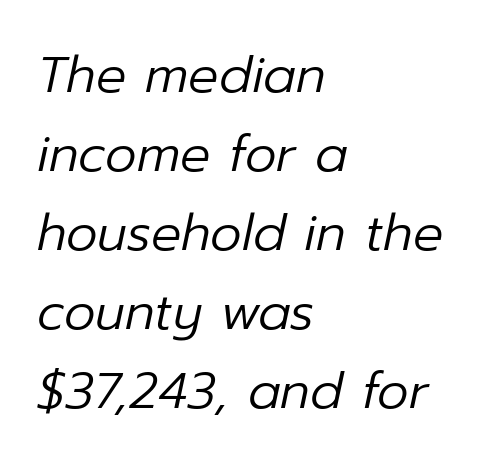
Q: Is the text bold? A: No.
Q: Is the text italic (slanted)? A: Yes, it leans right by about 12 degrees.
Q: Is the text underlined? A: No.
Q: How is the paragraph aligned? A: Left-aligned.
Q: Is the spacing between letters normal or unusually wide? A: Normal.
Q: Is the spacing between lines tight, normal or loose? A: Normal.
Q: Width (condensed, normal, or wide)? A: Normal.
Q: Stroke contrast? A: Low.
Q: x-height? A: Medium.
Q: Monospaced? A: No.
